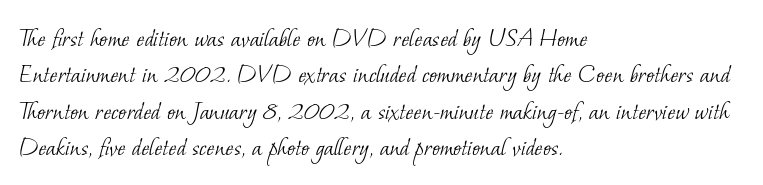
In terms of leading, this rendering sits right in the middle. This rendering features lettering with no underline. Is this a heavy cut? Hardly; it is regular or lighter. Tracking value appears to be zero — textbook default spacing. Left-aligned paragraph, ragged on the right.
